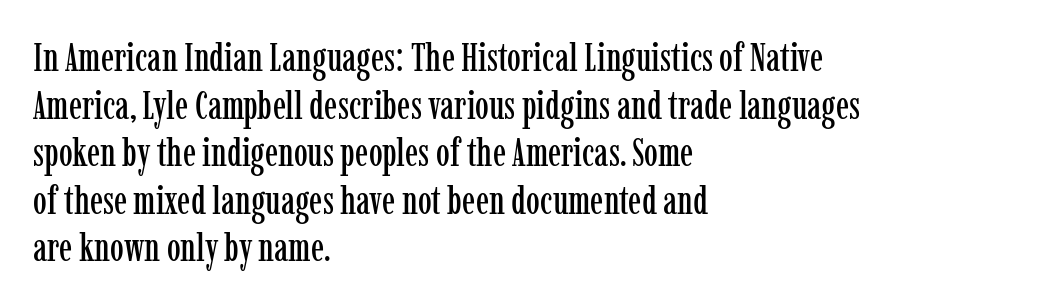
Ascenders rise straight up at ninety degrees. Default kerning and tracking; the words read as compact shapes. Short and long lines alike share a common starting point at left. The face used here is proportionally spaced, like ordinary book or web type. Examine the stroke ends and you'll spot serifs.
